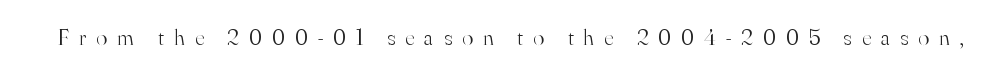
The image shows 23 px text type, upright; set unusually wide letter spacing (+0.43 em), not underlined.
